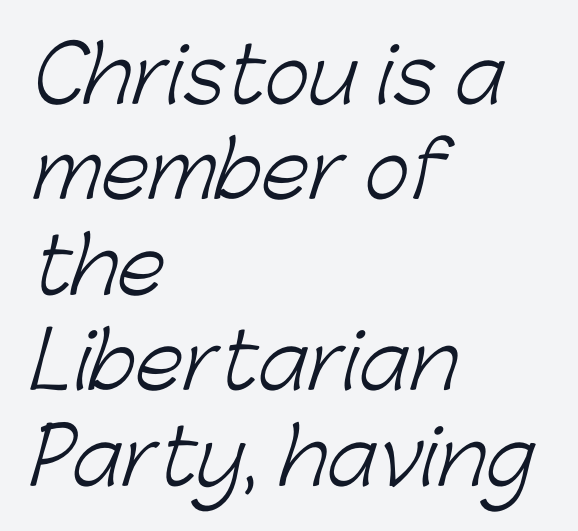
The image shows 77 px light sans-serif type; set left-aligned, line spacing 1.24x, normal letter spacing, not underlined; low stroke contrast and a medium x-height.
